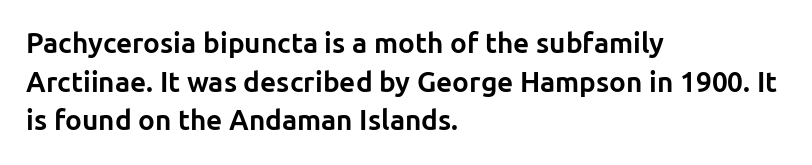
{"serif": "no", "italic": "no", "bold": "yes", "weight": "bold", "width": "normal", "stroke_contrast": "low", "x_height": "medium", "monospaced": "no", "underline": "no", "align": "left", "line_spacing": "normal", "line_spacing_ratio": 1.38, "letter_spacing": "normal", "letter_spacing_em": 0.0, "glyph_px": 28}
